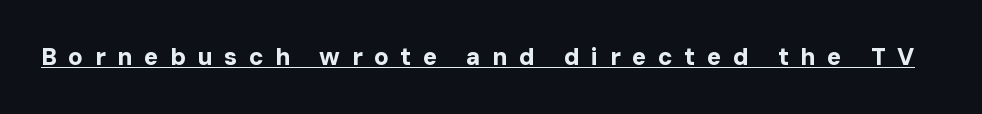
Q: Is the text bold? A: Yes.
Q: Is the text italic (slanted)? A: No, it is upright.
Q: Is the text underlined? A: Yes.
Q: Is the spacing between letters normal or unusually wide? A: Unusually wide.
